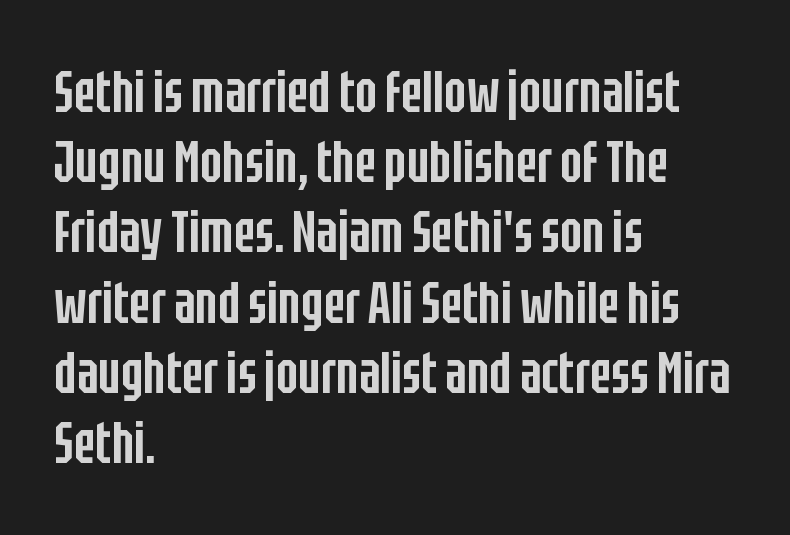
The image shows 58 px semibold, condensed sans-serif type, upright; set left-aligned, line spacing 1.21x, normal letter spacing, not underlined; low stroke contrast and a large x-height.
